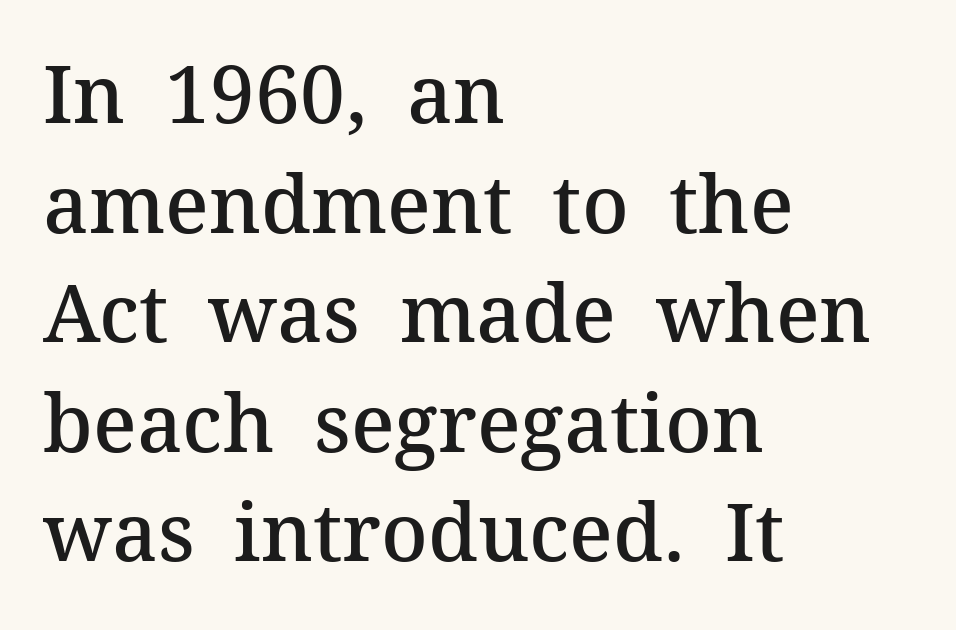
Q: Is the text bold? A: Semi-bold.
Q: Is the text italic (slanted)? A: No, it is upright.
Q: Is the typeface a serif or a sans-serif typeface? A: Serif.
Q: Is the text underlined? A: No.
Q: How is the paragraph aligned? A: Left-aligned.
Q: Is the spacing between letters normal or unusually wide? A: Normal.
Q: Is the spacing between lines tight, normal or loose? A: Normal.
Q: Width (condensed, normal, or wide)? A: Normal.
Q: Stroke contrast? A: Medium.
Q: x-height? A: Medium.
Q: Monospaced? A: No.
